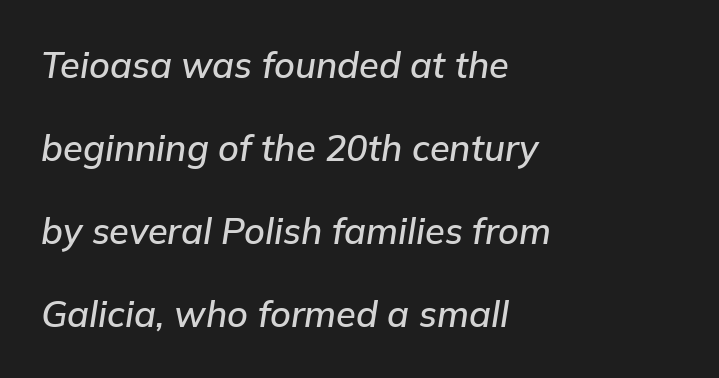
{"italic": "yes", "lean": "right", "slant_degrees": 9, "width": "normal", "stroke_contrast": "low", "x_height": "medium", "monospaced": "no", "underline": "no", "align": "left", "line_spacing": "loose", "line_spacing_ratio": 2.31, "letter_spacing": "normal", "letter_spacing_em": 0.0, "glyph_px": 36}
